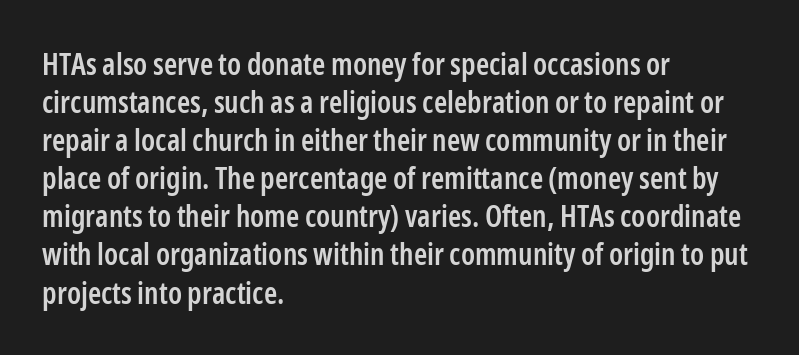
Q: Is the text bold? A: Semi-bold.
Q: Is the text italic (slanted)? A: No, it is upright.
Q: Is the typeface a serif or a sans-serif typeface? A: Sans-serif.
Q: Is the text underlined? A: No.
Q: How is the paragraph aligned? A: Left-aligned.
Q: Is the spacing between letters normal or unusually wide? A: Normal.
Q: Is the spacing between lines tight, normal or loose? A: Normal.
Q: Width (condensed, normal, or wide)? A: Condensed.
Q: Stroke contrast? A: Low.
Q: x-height? A: Medium.
Q: Monospaced? A: No.
